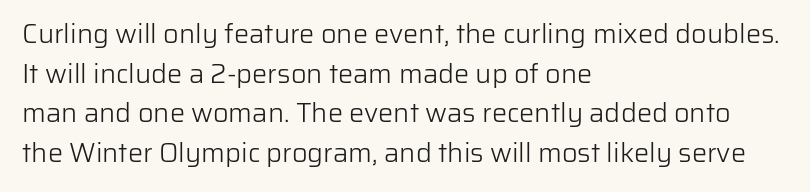
Notice how descenders clear the ascenders below comfortably — that's standard leading. Inter-character spacing is left at the font's built-in metrics. Bare-footed words on every line. The strokes are not fattened; the text isn't bold. A student would call this left alignment; a typographer would say flush left, rag right.
